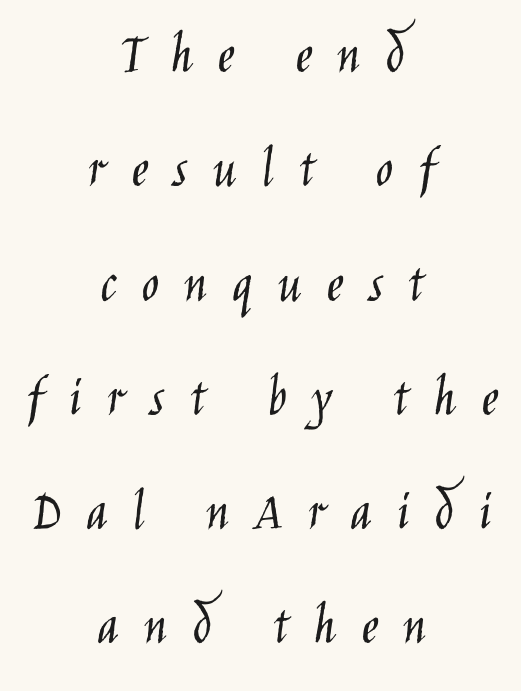
{"serif": "no", "bold": "no", "weight": "light", "width": "condensed", "stroke_contrast": "low", "x_height": "large", "monospaced": "no", "underline": "no", "align": "center", "line_spacing": "loose", "line_spacing_ratio": 1.97, "letter_spacing": "wide", "letter_spacing_em": 0.43, "glyph_px": 58}
